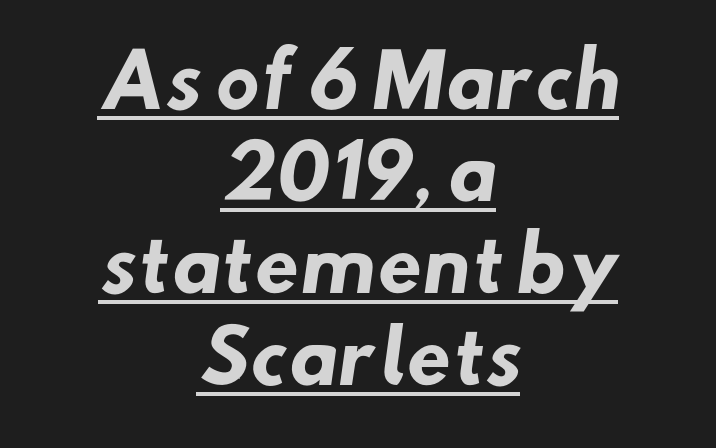
The image shows 73 px heavy sans-serif type; set centered, normal line spacing (1.26x), normal letter spacing, underlined; low stroke contrast and a small x-height.
